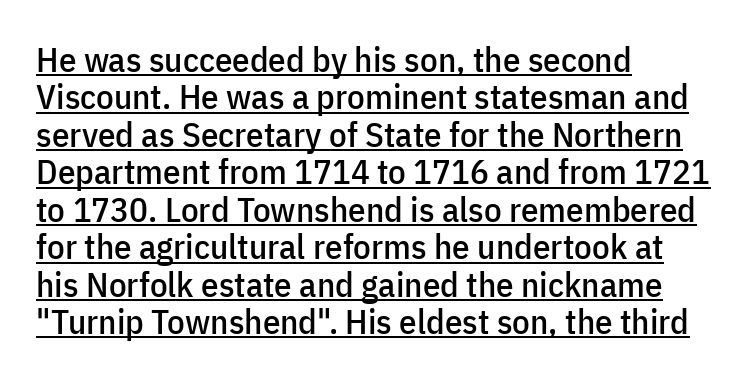
Q: Is the text italic (slanted)? A: No, it is upright.
Q: Is the typeface a serif or a sans-serif typeface? A: Sans-serif.
Q: Is the text underlined? A: Yes.
Q: How is the paragraph aligned? A: Left-aligned.
Q: Is the spacing between letters normal or unusually wide? A: Normal.
Q: Is the spacing between lines tight, normal or loose? A: Tight.
Q: Width (condensed, normal, or wide)? A: Condensed.
Q: Stroke contrast? A: Low.
Q: x-height? A: Medium.
Q: Monospaced? A: No.
